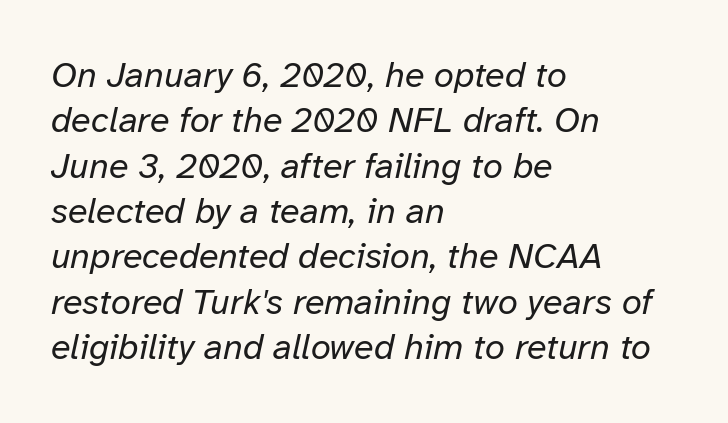
{"italic": "yes", "lean": "right", "slant_degrees": 12, "bold": "no", "weight": "regular", "width": "normal", "stroke_contrast": "low", "x_height": "medium", "monospaced": "no", "underline": "no", "align": "left", "line_spacing": "normal", "line_spacing_ratio": 1.26, "letter_spacing": "normal", "letter_spacing_em": 0.0, "glyph_px": 36}
